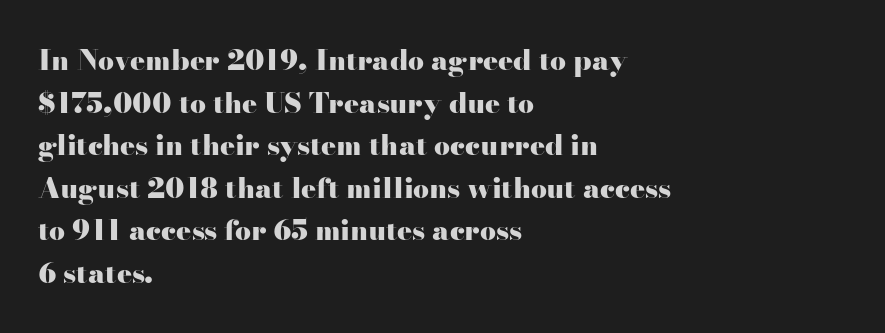
The letters advance in unequal steps, a hallmark of proportional type. Honestly, the letter spacing is just normal — you wouldn't notice it. Every character sits straight up, as roman type does. Caption: multi-line text, flush left, ragged right. Plenty of ink on the page — the face is bold.
